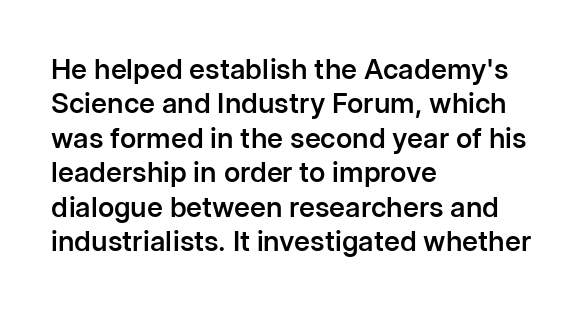
The image shows 28 px semibold sans-serif type, upright; set left-aligned, line spacing 1.23x, normal letter spacing, not underlined; low stroke contrast and a medium x-height.
